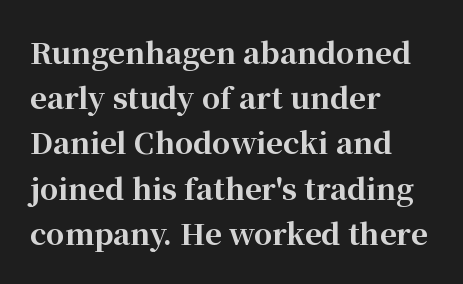
{"serif": "yes", "italic": "no", "bold": "yes", "weight": "bold", "width": "normal", "stroke_contrast": "high", "x_height": "medium", "monospaced": "no", "underline": "no", "align": "left", "line_spacing": "normal", "line_spacing_ratio": 1.56, "letter_spacing": "normal", "letter_spacing_em": 0.0, "glyph_px": 29}
